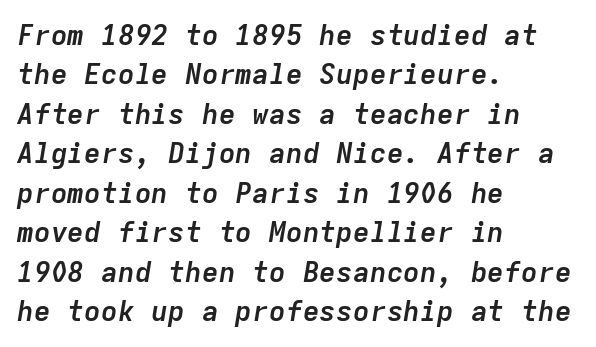
These lines are rendered in a fixed-pitch font. The rendering keeps characters at their native spacing. Honestly, the row spacing looks completely unremarkable. Bold? Absolutely — the strokes are thick and heavy. Slant detected: the letters are inclined. The space directly below the letters is spotless.
